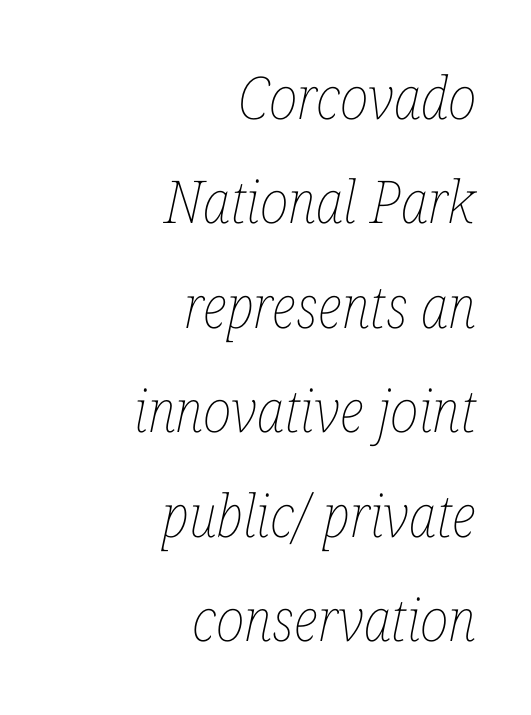
A typesetter would call this proportional, since set widths differ per character. Weight: regular or lighter. The glyphs are unaccompanied by any horizontal stroke below them. Tracking value appears to be zero — textbook default spacing. The passage shown leans; its letterforms are oblique.
